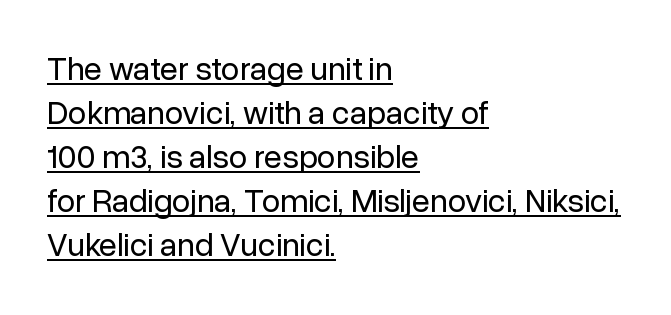
You could not count columns in this text — the font is proportionally spaced. This is roman type, the default non-slanted kind. These lines keep a tight, regular rhythm from letter to letter. Vertically, the passage feels balanced, rows spaced as you'd expect. This sample uses a sans-serif face. The rag falls on the right side of this text block.
